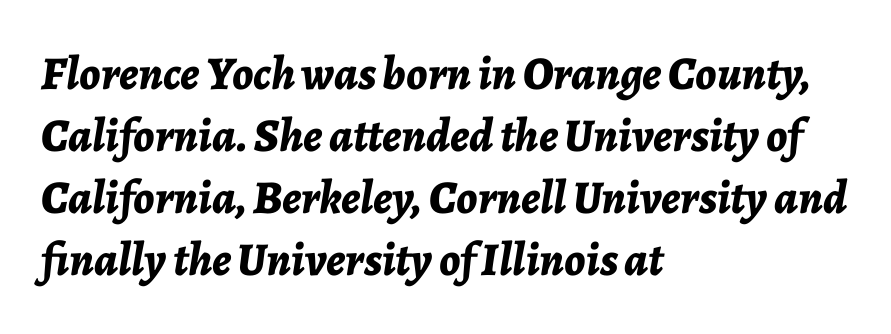
The image shows 47 px bold type, italic (leaning right); set left-aligned, normal line spacing (1.32x), normal letter spacing, not underlined; low stroke contrast and a medium x-height.
